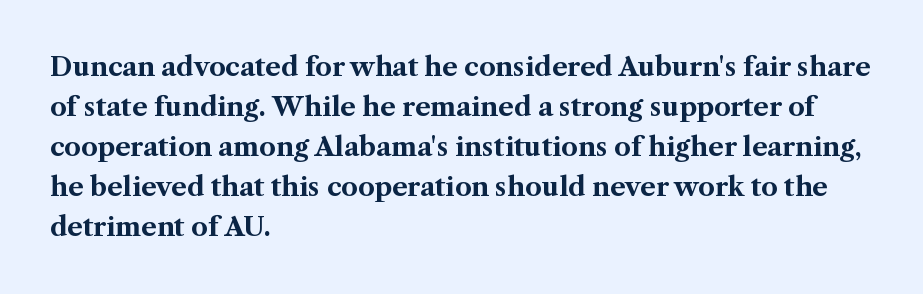
The image shows 26 px bold type, upright; set left-aligned, normal line spacing (1.54x), normal letter spacing, not underlined.
